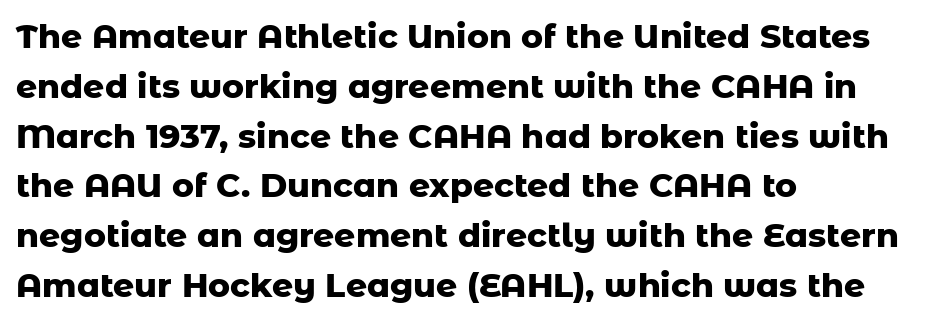
The image shows 33 px heavy sans-serif type, upright; set left-aligned, normal line spacing (1.51x), normal letter spacing, not underlined; low stroke contrast and a medium x-height.
